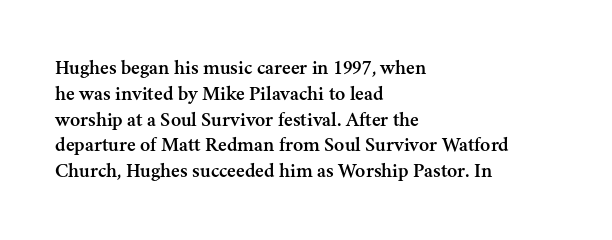
Q: Is the text italic (slanted)? A: No, it is upright.
Q: Is the text underlined? A: No.
Q: How is the paragraph aligned? A: Left-aligned.
Q: Is the spacing between letters normal or unusually wide? A: Normal.
